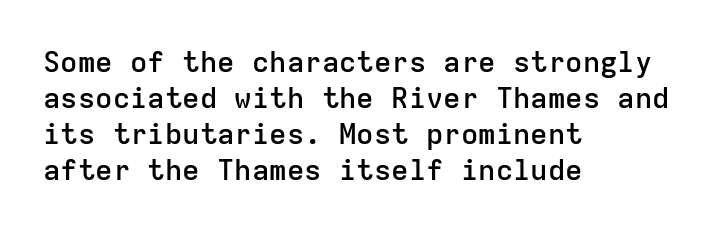
Underline: absent. Firm but not heavy-handed strokes: this text is semibold. Between one letter and the next there's only the usual sliver of space. Check where the strokes stop: nothing finishes them off — pure sans.
